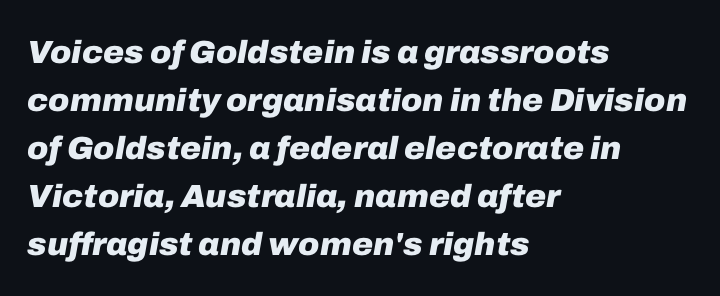
The strip under each line holds only bare page. The rendering uses natural spacing where letterforms have individual widths. Every letter is thick-stroked: bold, no question. The specimen reads as italic at a glance. Casual observation: everything's shoved over to the left. One glance says typical: line gaps are just what's usual.
